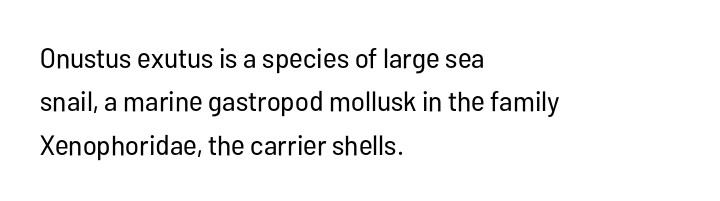
Q: Is the text bold? A: No.
Q: Is the text italic (slanted)? A: No, it is upright.
Q: Is the typeface a serif or a sans-serif typeface? A: Sans-serif.
Q: Is the text underlined? A: No.
Q: How is the paragraph aligned? A: Left-aligned.
Q: Is the spacing between letters normal or unusually wide? A: Normal.
Q: Is the spacing between lines tight, normal or loose? A: Normal.
Q: Width (condensed, normal, or wide)? A: Condensed.
Q: Stroke contrast? A: Low.
Q: x-height? A: Medium.
Q: Monospaced? A: No.
